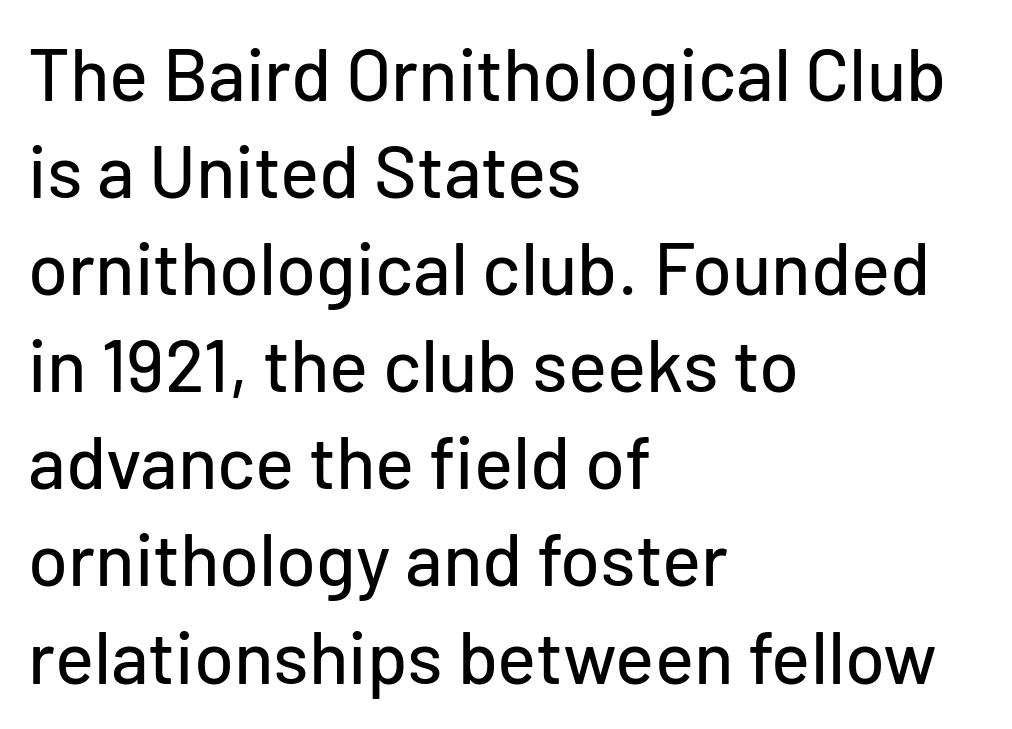
Q: Is the text italic (slanted)? A: No, it is upright.
Q: Is the typeface a serif or a sans-serif typeface? A: Sans-serif.
Q: Is the text underlined? A: No.
Q: How is the paragraph aligned? A: Left-aligned.
Q: Is the spacing between letters normal or unusually wide? A: Normal.
Q: Is the spacing between lines tight, normal or loose? A: Normal.
Q: Width (condensed, normal, or wide)? A: Normal.
Q: Stroke contrast? A: Low.
Q: x-height? A: Medium.
Q: Monospaced? A: No.
